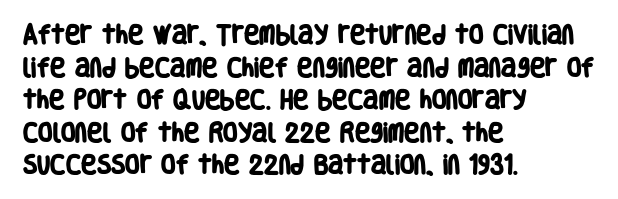
Q: Is the text bold? A: Yes.
Q: Is the text underlined? A: No.
Q: How is the paragraph aligned? A: Left-aligned.
Q: Is the spacing between letters normal or unusually wide? A: Normal.
Q: Is the spacing between lines tight, normal or loose? A: Normal.
